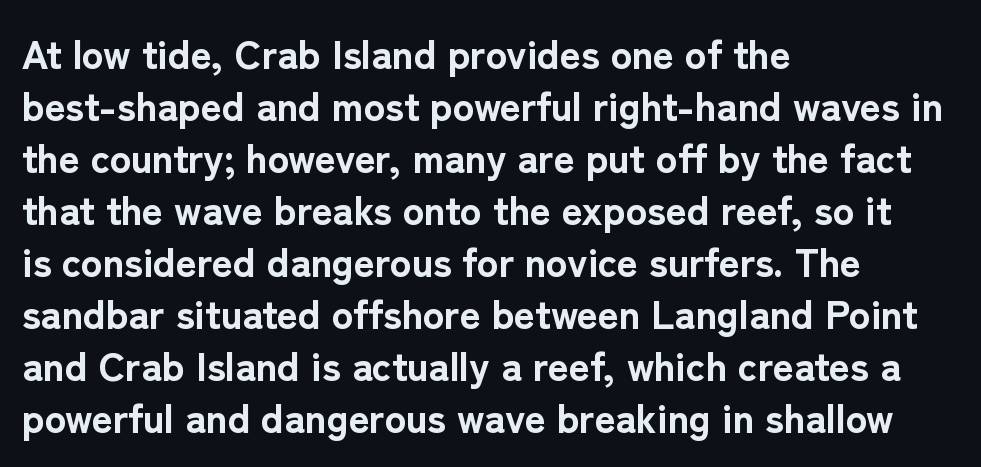
Q: Is the text bold? A: Yes.
Q: Is the text italic (slanted)? A: No, it is upright.
Q: Is the typeface a serif or a sans-serif typeface? A: Sans-serif.
Q: Is the text underlined? A: No.
Q: How is the paragraph aligned? A: Left-aligned.
Q: Is the spacing between letters normal or unusually wide? A: Normal.
Q: Is the spacing between lines tight, normal or loose? A: Normal.
Q: Width (condensed, normal, or wide)? A: Normal.
Q: Stroke contrast? A: Low.
Q: x-height? A: Medium.
Q: Monospaced? A: No.
